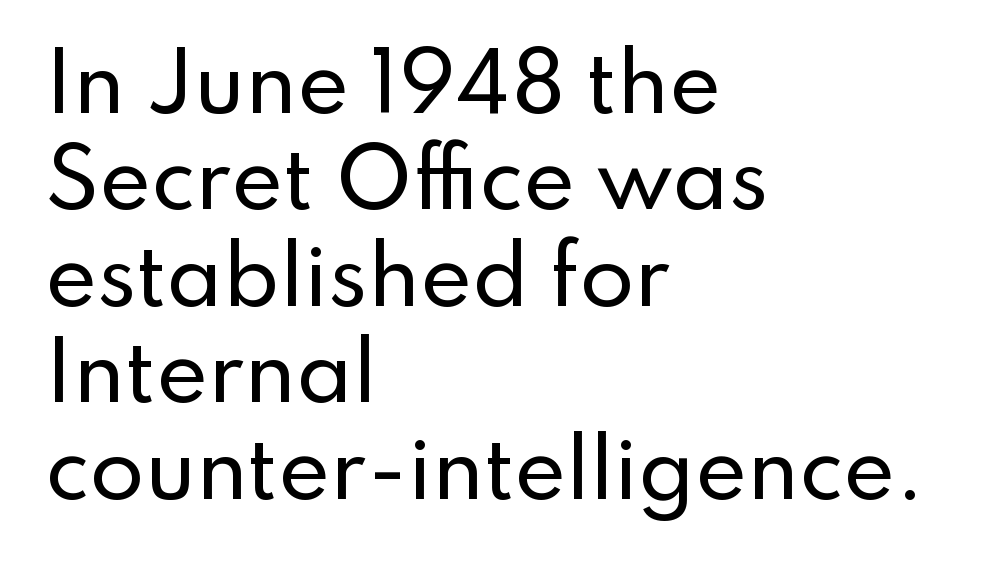
The image shows 79 px sans-serif type, upright; set left-aligned, line spacing 1.22x, normal letter spacing, not underlined; low stroke contrast and a small x-height.
